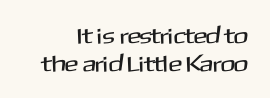
Upright lettering throughout. Unmarked baselines from the first word to the last. Short note: letters normally spaced.
